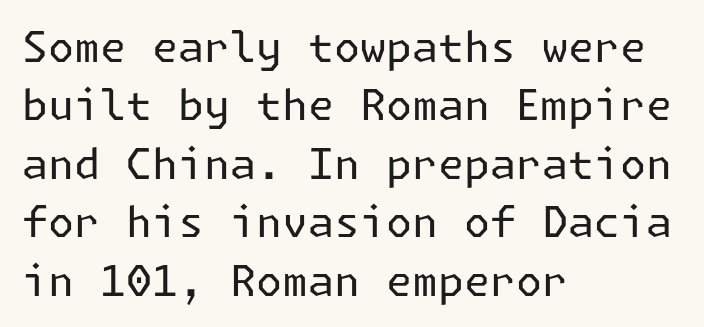
{"serif": "no", "italic": "no", "bold": "no", "weight": "regular", "width": "normal", "stroke_contrast": "low", "x_height": "medium", "underline": "no", "align": "left", "line_spacing": "normal", "line_spacing_ratio": 1.39, "letter_spacing": "normal", "letter_spacing_em": 0.0, "glyph_px": 42}
